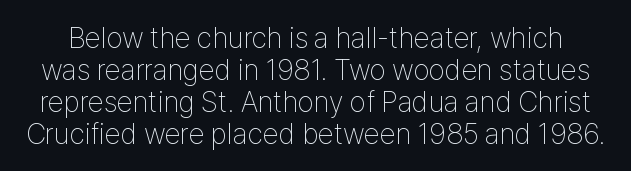
Q: Is the text bold? A: No.
Q: Is the text italic (slanted)? A: No, it is upright.
Q: Is the typeface a serif or a sans-serif typeface? A: Sans-serif.
Q: Is the text underlined? A: No.
Q: Is the spacing between letters normal or unusually wide? A: Normal.
Q: Is the spacing between lines tight, normal or loose? A: Tight.
Q: Width (condensed, normal, or wide)? A: Condensed.
Q: Stroke contrast? A: Low.
Q: x-height? A: Medium.
Q: Monospaced? A: No.
